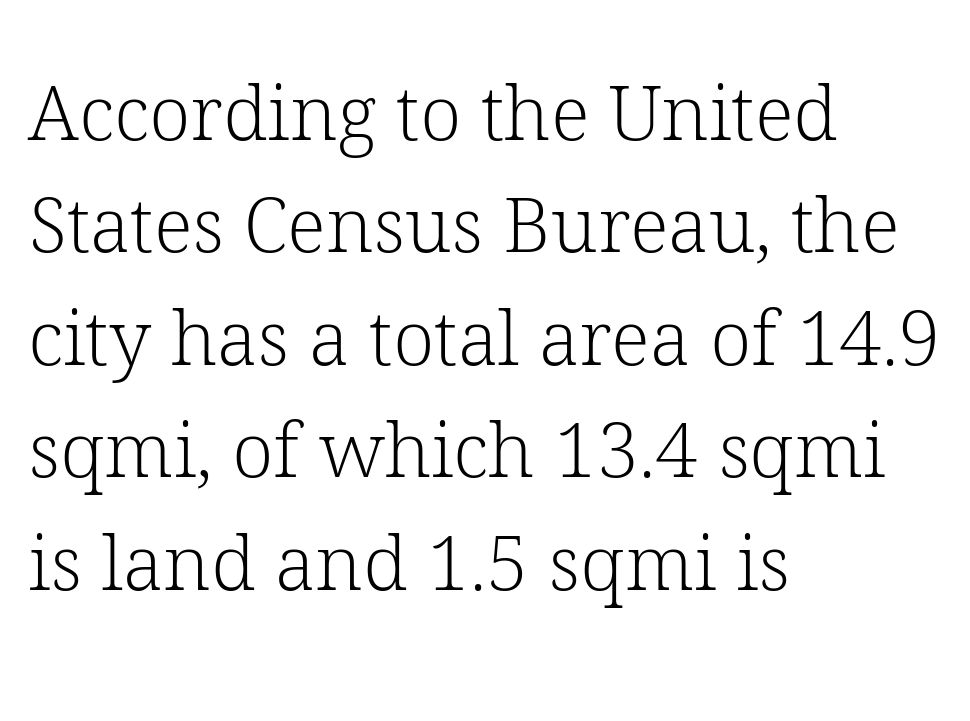
Caption: face not bold, strokes unweighted. Compared with typical body copy, the letter spacing here is the same. Caption: multi-line text, flush left, ragged right. Font category for this specimen: serif. The letters advance in unequal steps, a hallmark of proportional type.
